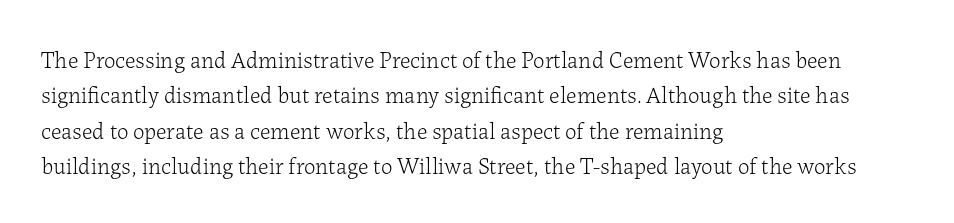
The face looks like a standard text weight, possibly lighter. Vertical strokes here are truly vertical. These lines keep a tight, regular rhythm from letter to letter. Leading matches the norm, producing a regular column. Left-aligned paragraph, ragged on the right. The space directly below the letters is spotless.
